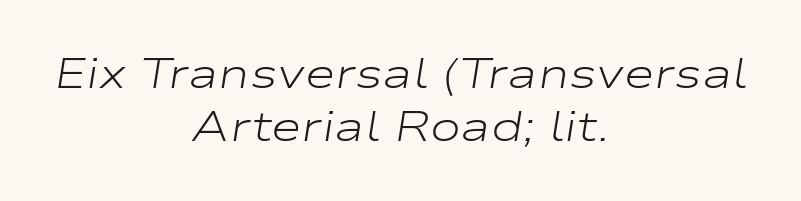
The image shows 42 px light, wide type, italic (leaning right); set centered, normal line spacing (1.26x), normal letter spacing, not underlined; low stroke contrast and a medium x-height.
